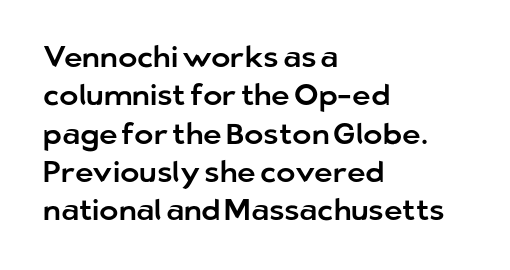
The image shows 29 px sans-serif type, upright; set left-aligned, normal line spacing (1.32x), normal letter spacing, not underlined; low stroke contrast and a medium x-height.
